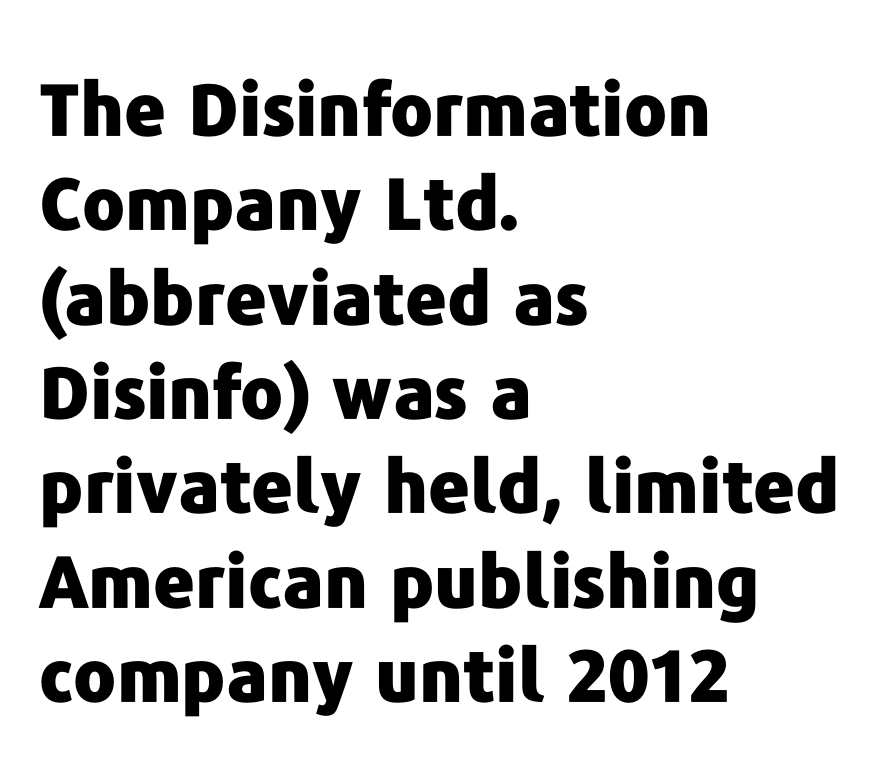
Q: Is the text bold? A: Yes.
Q: Is the text italic (slanted)? A: No, it is upright.
Q: Is the typeface a serif or a sans-serif typeface? A: Sans-serif.
Q: Is the text underlined? A: No.
Q: How is the paragraph aligned? A: Left-aligned.
Q: Is the spacing between letters normal or unusually wide? A: Normal.
Q: Is the spacing between lines tight, normal or loose? A: Normal.
Q: Width (condensed, normal, or wide)? A: Normal.
Q: Stroke contrast? A: Low.
Q: x-height? A: Medium.
Q: Monospaced? A: No.
